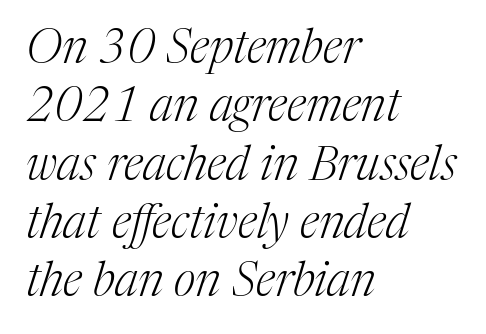
The image shows 47 px light serif type, italic (leaning right); set left-aligned, line spacing 1.24x, normal letter spacing, not underlined; medium stroke contrast and a medium x-height.
